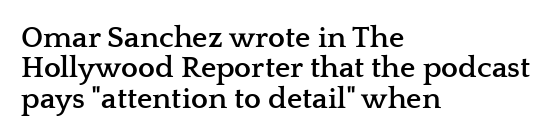
The passage shown is typed in a proportional face where columns would drift. In terms of letterspacing, this is plain default setting. A student would call this left alignment; a typographer would say flush left, rag right. Ordinary non-slanted type is in use.
